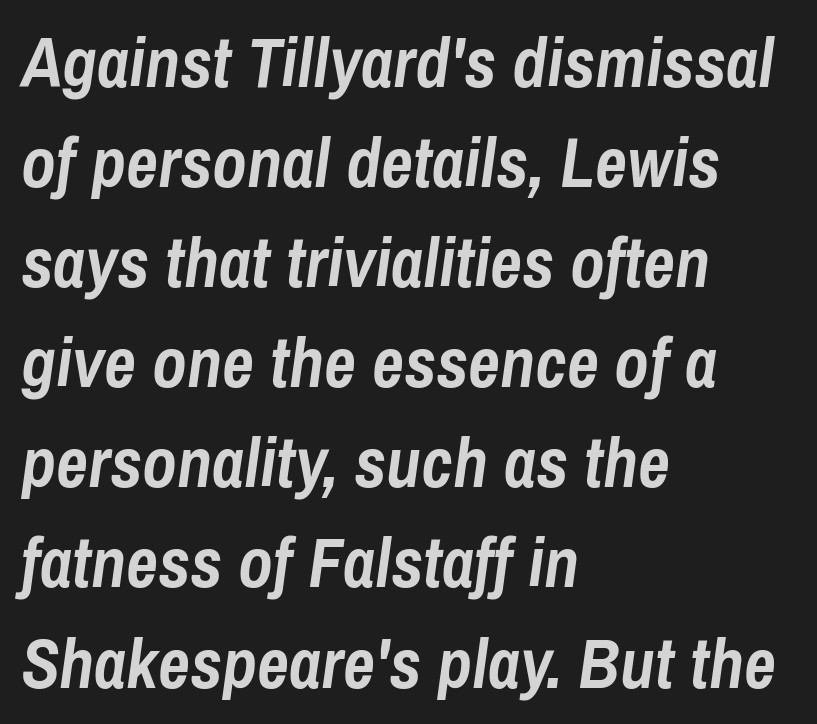
{"italic": "yes", "lean": "right", "slant_degrees": 8, "bold": "yes", "weight": "semibold", "width": "condensed", "stroke_contrast": "low", "x_height": "medium", "monospaced": "no", "underline": "no", "align": "left", "line_spacing": "normal", "line_spacing_ratio": 1.43, "letter_spacing": "normal", "letter_spacing_em": 0.0, "glyph_px": 70}
